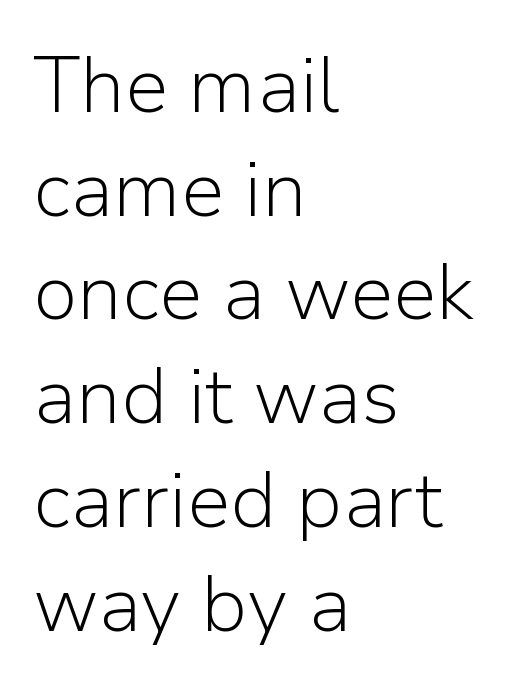
These lines are set flush left with a ragged right edge. The foot of each line stays bare and open. The vertical gap from one line to the next is medium. These glyphs show unthickened strokes, regular width or finer. The letters stand upright; this is a roman face.
